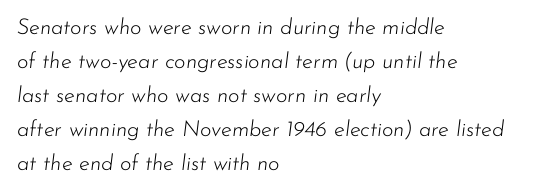
The specimen reads as italic at a glance. Layout note: lines flush left. The foot of each line stays bare and open. This reads as an unemphasized weight, regular at the heaviest. The tracking reads as untouched default to a designer's eye.
